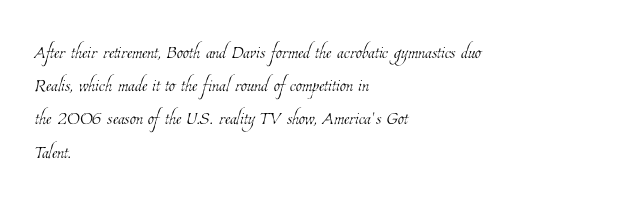
{"bold": "no", "underline": "no", "align": "left", "line_spacing": "normal", "line_spacing_ratio": 1.33, "letter_spacing": "normal", "letter_spacing_em": 0.0, "glyph_px": 25}
